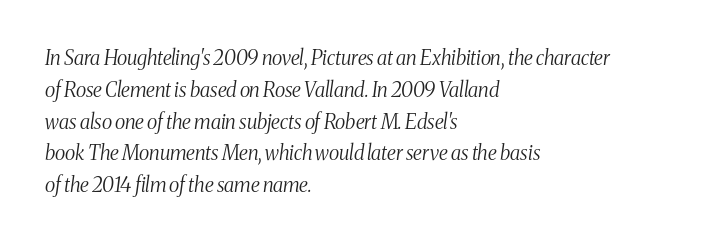
The passage shown leans; its letterforms are oblique. The baseline area is clear. The lines sit at an ordinary, default distance from one another. Vertical stems look standard width or narrower in stroke. If you drew a ruler down the left edge, every line would touch it.
